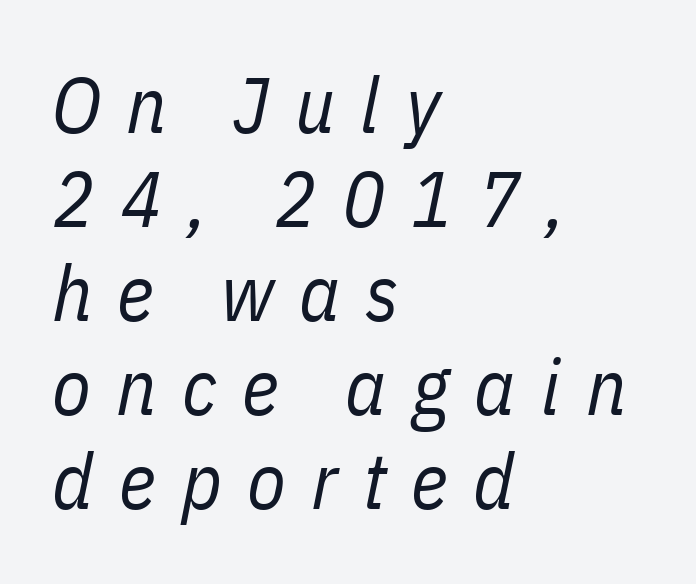
The image shows 79 px regular-weight, condensed type, italic (leaning right); set left-aligned, line spacing 1.19x, unusually wide letter spacing (+0.32 em), not underlined; low stroke contrast and a medium x-height.
